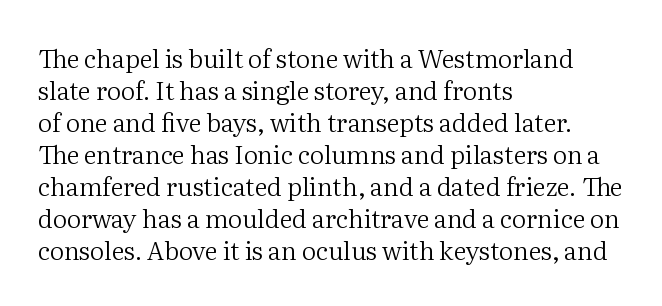
{"italic": "no", "bold": "no", "underline": "no", "align": "left", "line_spacing": "normal", "line_spacing_ratio": 1.28, "letter_spacing": "normal", "letter_spacing_em": 0.0, "glyph_px": 25}
